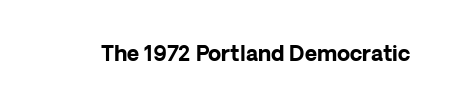
The letterforms sit shoulder to shoulder at normal distance. These lines were composed using upright roman letters. Check the space under the baseline: it is left empty. The sample has been set heavy, in full bold.
